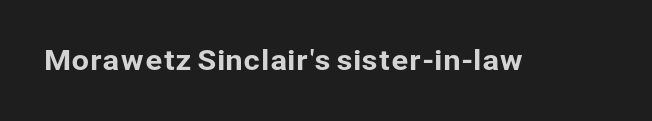
{"serif": "no", "italic": "no", "width": "normal", "stroke_contrast": "low", "x_height": "medium", "monospaced": "no", "underline": "no", "letter_spacing": "normal", "letter_spacing_em": 0.0, "glyph_px": 28}
